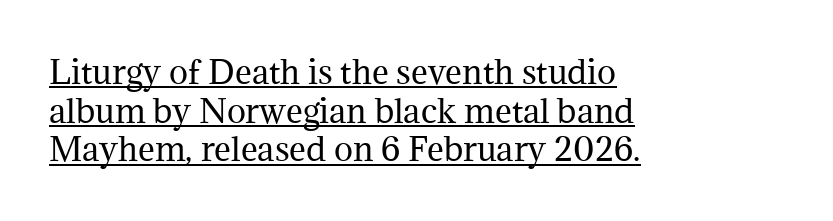
{"serif": "yes", "italic": "no", "bold": "no", "weight": "regular", "width": "normal", "stroke_contrast": "medium", "x_height": "medium", "monospaced": "no", "underline": "yes", "align": "left", "line_spacing_ratio": 1.21, "letter_spacing": "normal", "letter_spacing_em": 0.0, "glyph_px": 32}
